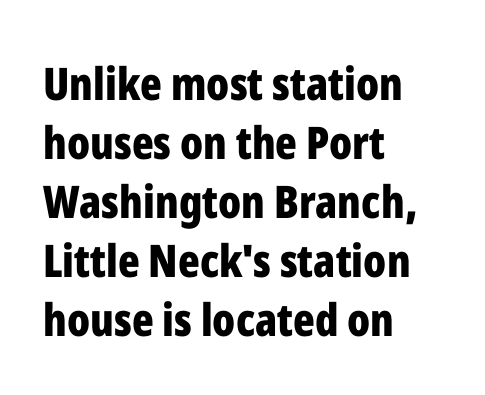
Typographic density is high because the face is bold. Visually the block forms a straight wall on the left and a jagged coastline on the right. The gaps between neighbouring characters are ordinary and unremarkable. Varying glyph widths throughout — classic text-font behaviour. The line-height multiplier appears to be the usual default.
